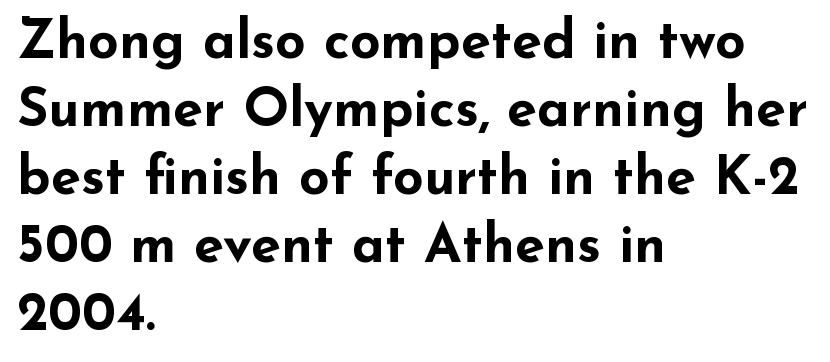
The image shows 54 px bold, wide sans-serif type, upright; set left-aligned, normal line spacing (1.26x), normal letter spacing, not underlined; low stroke contrast and a small x-height.
